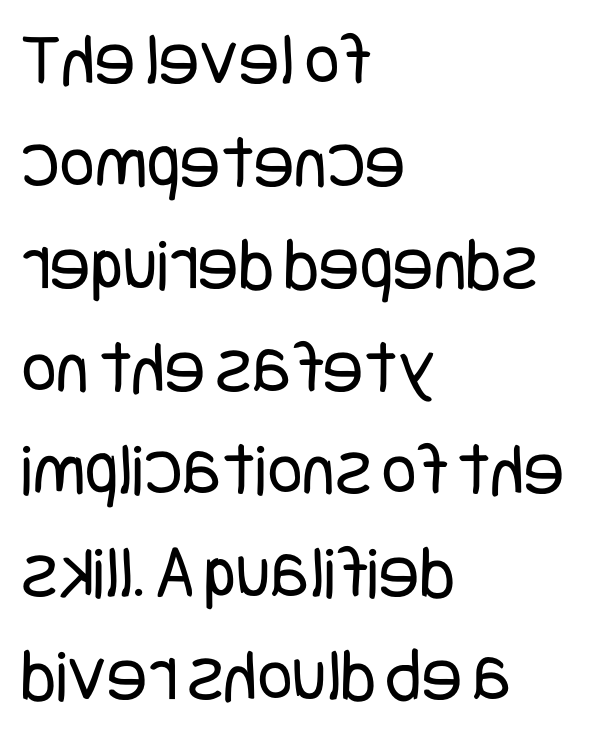
Q: Is the text bold? A: No.
Q: Is the text italic (slanted)? A: No, it is upright.
Q: Is the typeface a serif or a sans-serif typeface? A: Sans-serif.
Q: Is the text underlined? A: No.
Q: How is the paragraph aligned? A: Left-aligned.
Q: Is the spacing between letters normal or unusually wide? A: Normal.
Q: Is the spacing between lines tight, normal or loose? A: Normal.
Q: Width (condensed, normal, or wide)? A: Condensed.
Q: Stroke contrast? A: Low.
Q: x-height? A: Large.
